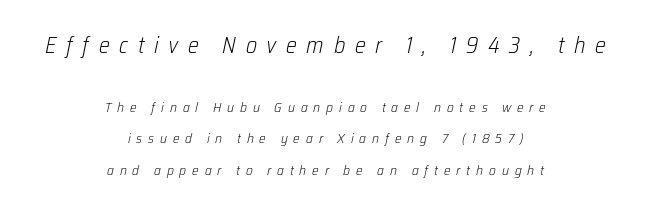
Q: Is the text bold? A: No.
Q: Is the text italic (slanted)? A: Yes, it leans right by about 12 degrees.
Q: Is the text underlined? A: No.
Q: How is the paragraph aligned? A: Centered.
Q: Is the spacing between letters normal or unusually wide? A: Unusually wide.
Q: Is the spacing between lines tight, normal or loose? A: Loose.
Q: Which block of text is set in a larger size, the first (top) or the second (bottom)? A: The first (top) one.
